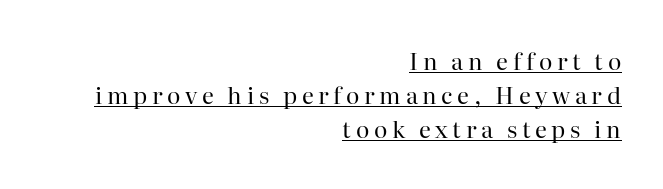
Caption: face not bold, strokes unweighted. Rendered with straight, roman letterforms. This rendering uses right alignment, leaving the left contour irregular. Does extra space separate the letters? Yes, quite a lot of it. Descenders here cross a horizontal rule under the line.
